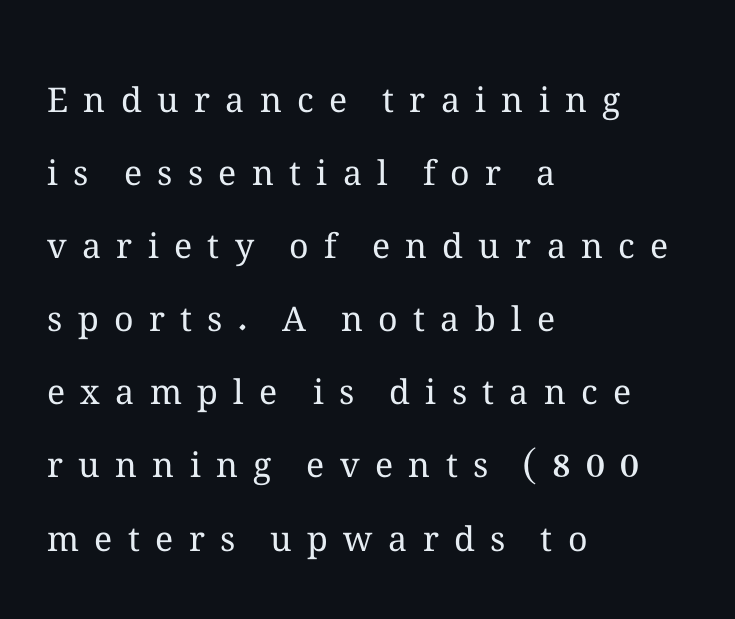
The image shows 34 px regular-weight type, upright; set left-aligned, loose line spacing (2.15x), unusually wide letter spacing (+0.45 em), not underlined; medium stroke contrast and a medium x-height.
